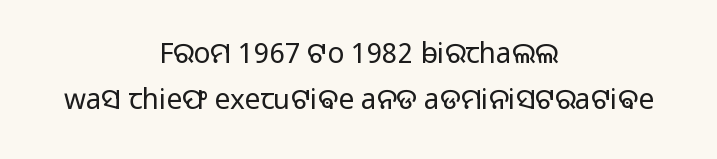
{"serif": "no", "italic": "no", "bold": "no", "weight": "light", "width": "normal", "stroke_contrast": "low", "x_height": "medium", "monospaced": "no", "underline": "no", "align": "center", "line_spacing": "normal", "line_spacing_ratio": 1.66, "letter_spacing": "normal", "letter_spacing_em": 0.0, "glyph_px": 28}
